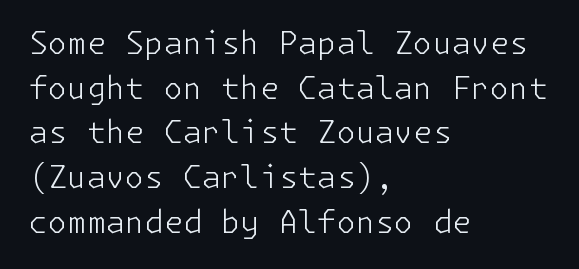
The image shows 31 px light sans-serif type, upright; set left-aligned, normal line spacing (1.44x), normal letter spacing, not underlined; low stroke contrast and a medium x-height.
